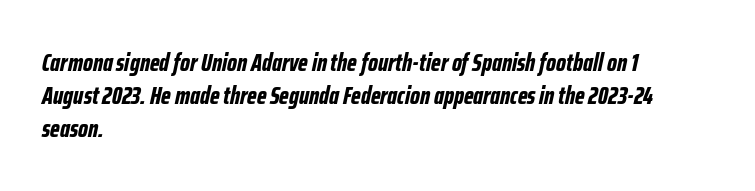
Q: Is the text bold? A: Yes.
Q: Is the text italic (slanted)? A: Yes, it leans right by about 12 degrees.
Q: Is the text underlined? A: No.
Q: How is the paragraph aligned? A: Left-aligned.
Q: Is the spacing between letters normal or unusually wide? A: Normal.
Q: Is the spacing between lines tight, normal or loose? A: Normal.
